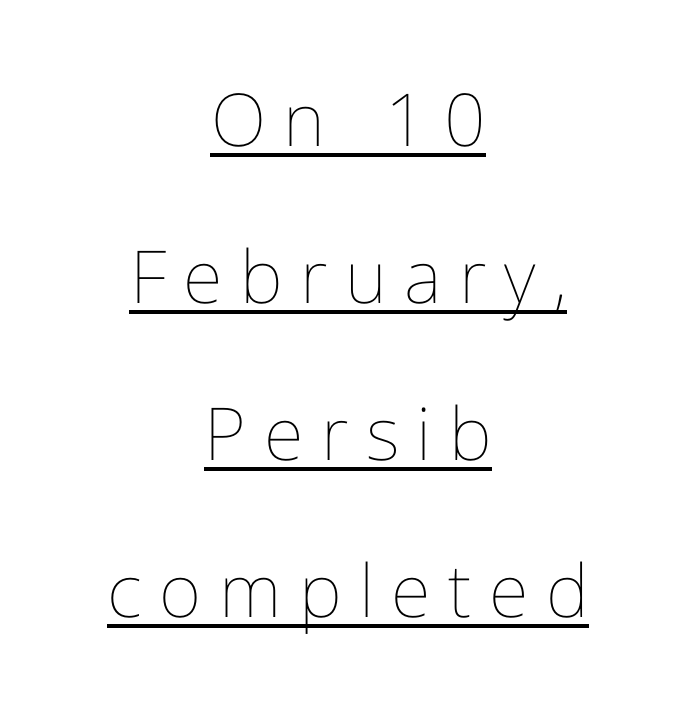
Compared with typical body copy, the letter spacing here is much looser. Looks like regular typesetting: each glyph gets only the width it needs. These characters rest on top of a visible drawn line. One glance says open: line gaps are wider than usual. Visually the block forms a symmetrical silhouette, jagged on both flanks.
